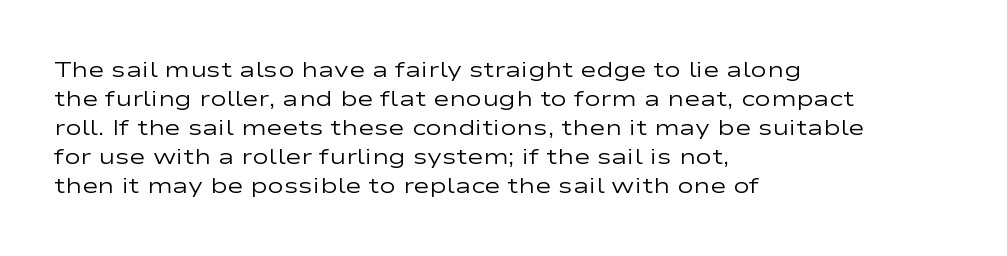
The image shows 22 px text type, upright; set left-aligned, normal line spacing (1.32x), normal letter spacing, not underlined.
